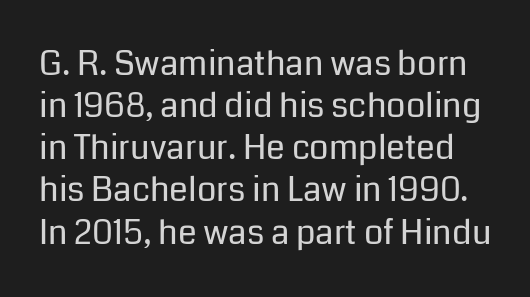
Q: Is the text bold? A: No.
Q: Is the text italic (slanted)? A: No, it is upright.
Q: Is the typeface a serif or a sans-serif typeface? A: Sans-serif.
Q: Is the text underlined? A: No.
Q: Is the spacing between letters normal or unusually wide? A: Normal.
Q: Width (condensed, normal, or wide)? A: Normal.
Q: Stroke contrast? A: Low.
Q: x-height? A: Medium.
Q: Monospaced? A: No.
